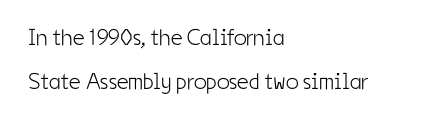
{"italic": "no", "bold": "no", "underline": "no", "align": "left", "line_spacing": "loose", "line_spacing_ratio": 1.9, "letter_spacing": "normal", "letter_spacing_em": 0.0, "glyph_px": 23}
